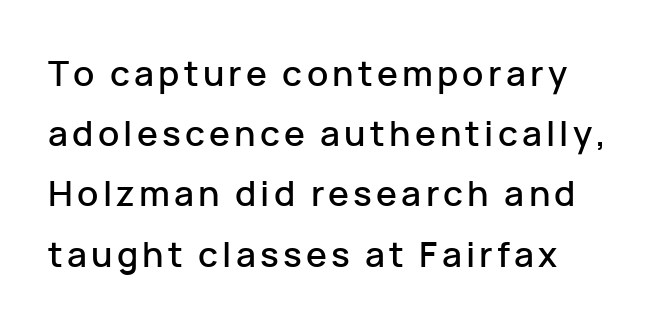
The image shows 35 px sans-serif type, upright; set left-aligned, line spacing 1.72x, not underlined; low stroke contrast and a medium x-height.
